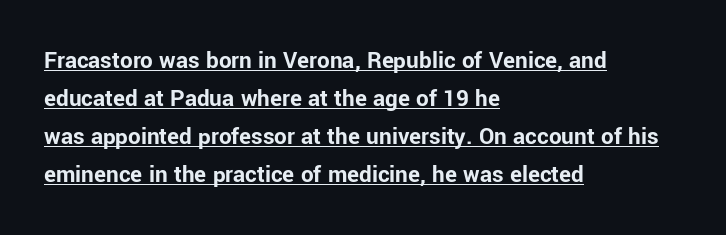
Q: Is the text bold? A: Yes.
Q: Is the text italic (slanted)? A: No, it is upright.
Q: Is the text underlined? A: Yes.
Q: How is the paragraph aligned? A: Left-aligned.
Q: Is the spacing between letters normal or unusually wide? A: Normal.
Q: Is the spacing between lines tight, normal or loose? A: Normal.
